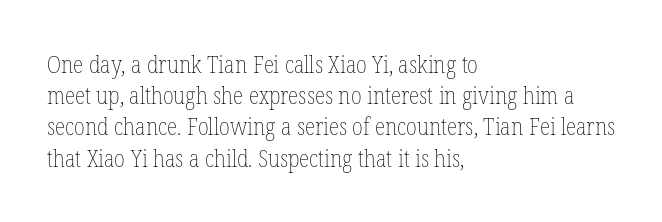
The image shows 24 px text type, upright; set left-aligned, normal line spacing (1.3x), normal letter spacing, not underlined.
